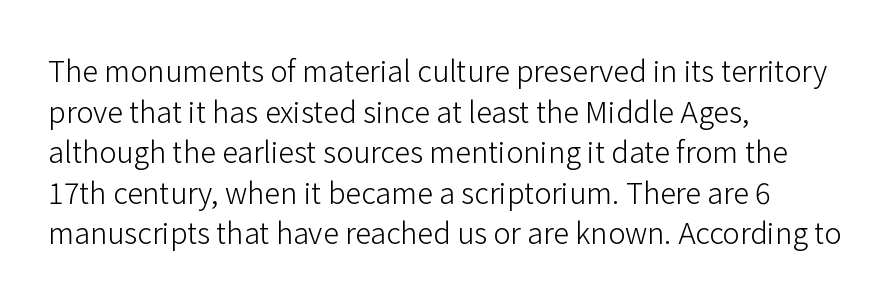
Left-aligned paragraph, ragged on the right. In terms of letterform style, serifs are entirely absent. The font is comparable to plain body text, perhaps lighter. Do the letters lean? They stand straight. Here the designer chose a conventional face with non-uniform glyph widths. A clean baseline with only descenders dipping below it.
